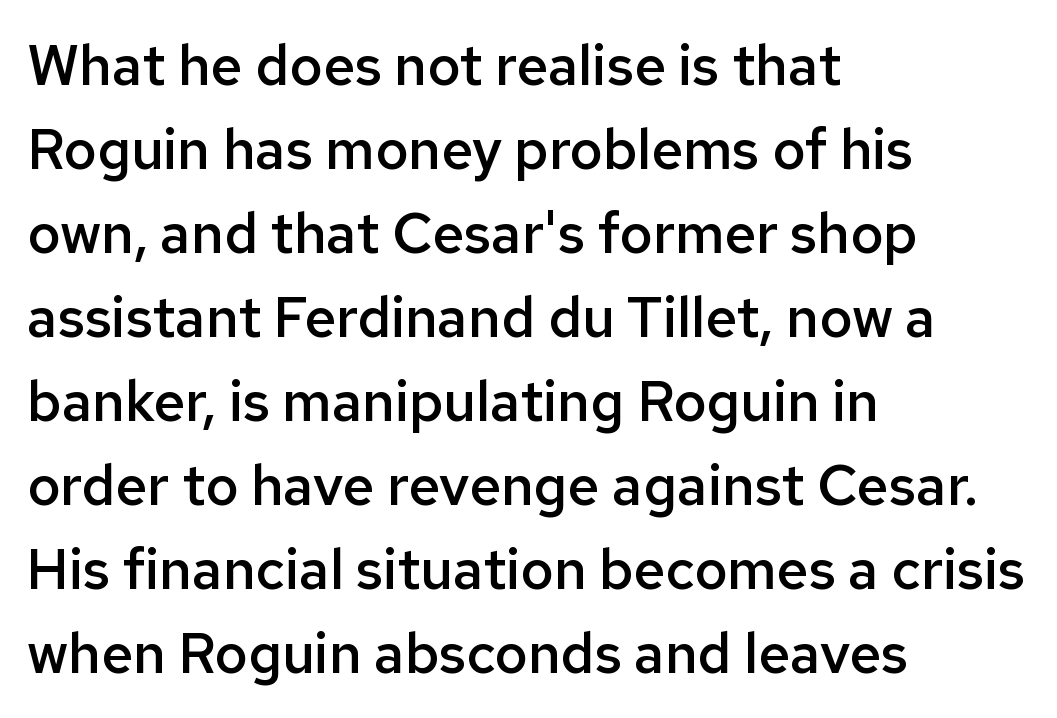
{"serif": "no", "italic": "no", "bold": "semi", "weight": "semibold", "width": "normal", "stroke_contrast": "low", "x_height": "medium", "monospaced": "no", "underline": "no", "align": "left", "line_spacing": "normal", "line_spacing_ratio": 1.5, "letter_spacing": "normal", "letter_spacing_em": 0.0, "glyph_px": 56}
